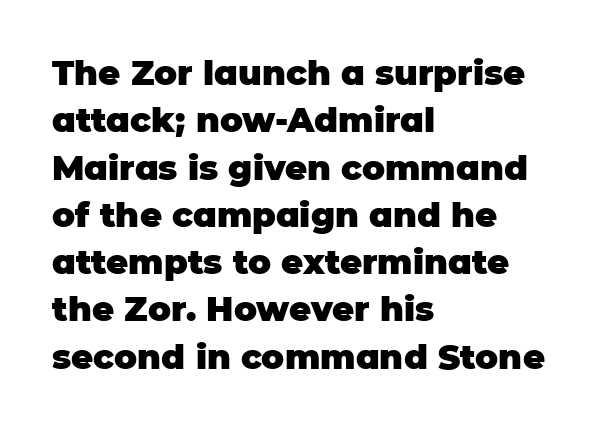
{"serif": "no", "italic": "no", "bold": "yes", "weight": "heavy", "width": "normal", "stroke_contrast": "low", "x_height": "large", "monospaced": "no", "underline": "no", "align": "left", "line_spacing": "normal", "line_spacing_ratio": 1.39, "letter_spacing": "normal", "letter_spacing_em": 0.0, "glyph_px": 34}
